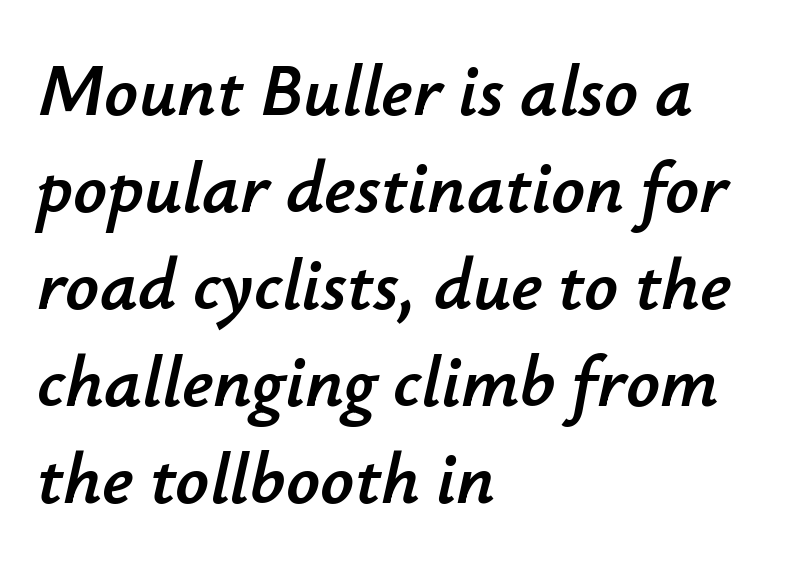
Regular leading. Quick note: underline off. Varying glyph widths throughout — classic text-font behaviour. In terms of letterspacing, this is plain default setting. If you drew a line through each stem, it would be angled.
